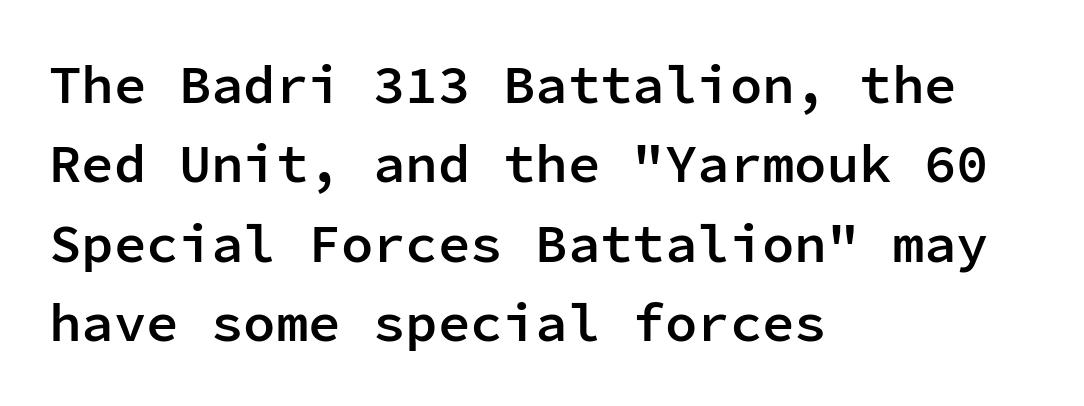
{"serif": "no", "italic": "no", "bold": "semi", "weight": "semibold", "width": "normal", "stroke_contrast": "low", "x_height": "medium", "monospaced": "yes", "underline": "no", "align": "left", "line_spacing": "normal", "line_spacing_ratio": 1.47, "letter_spacing": "normal", "letter_spacing_em": 0.0, "glyph_px": 54}
